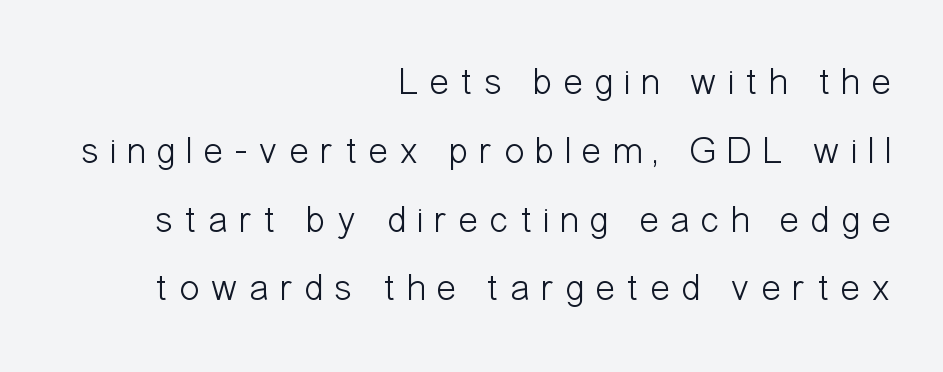
{"serif": "no", "italic": "no", "bold": "no", "weight": "light", "width": "condensed", "stroke_contrast": "low", "x_height": "medium", "monospaced": "no", "underline": "no", "align": "right", "line_spacing_ratio": 1.81, "letter_spacing": "wide", "letter_spacing_em": 0.28, "glyph_px": 38}
